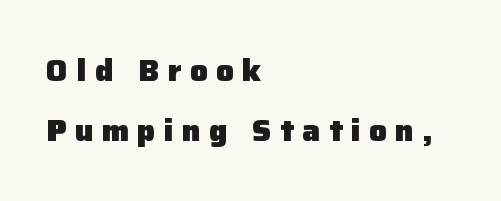
{"serif": "no", "italic": "no", "bold": "yes", "weight": "heavy", "width": "normal", "stroke_contrast": "low", "x_height": "medium", "monospaced": "no", "underline": "no", "align": "left", "line_spacing": "loose", "line_spacing_ratio": 2.0, "letter_spacing": "wide", "letter_spacing_em": 0.27, "glyph_px": 30}
